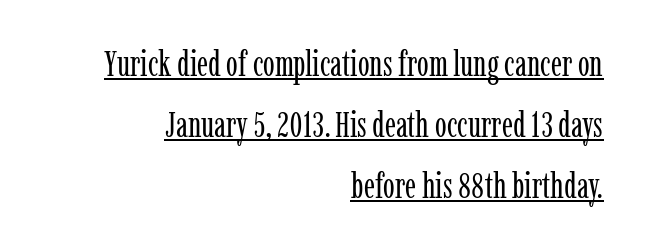
The image shows 35 px regular-weight, condensed serif type, upright; set right-aligned, line spacing 1.75x, normal letter spacing, underlined; low stroke contrast and a medium x-height.
